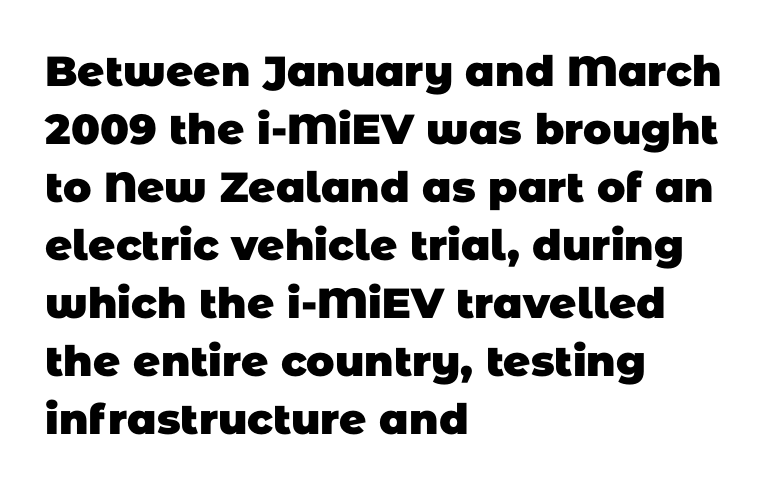
Q: Is the text bold? A: Yes.
Q: Is the typeface a serif or a sans-serif typeface? A: Sans-serif.
Q: Is the text underlined? A: No.
Q: How is the paragraph aligned? A: Left-aligned.
Q: Is the spacing between letters normal or unusually wide? A: Normal.
Q: Is the spacing between lines tight, normal or loose? A: Normal.
Q: Width (condensed, normal, or wide)? A: Normal.
Q: Stroke contrast? A: Low.
Q: x-height? A: Large.
Q: Monospaced? A: No.
